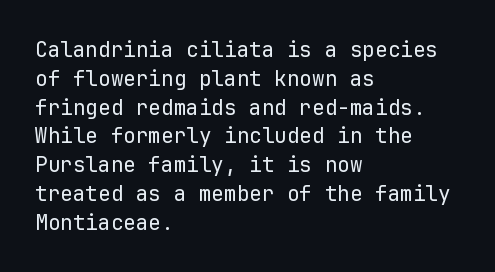
The image shows 21 px text type, upright; set left-aligned, normal line spacing (1.37x), normal letter spacing, not underlined.
